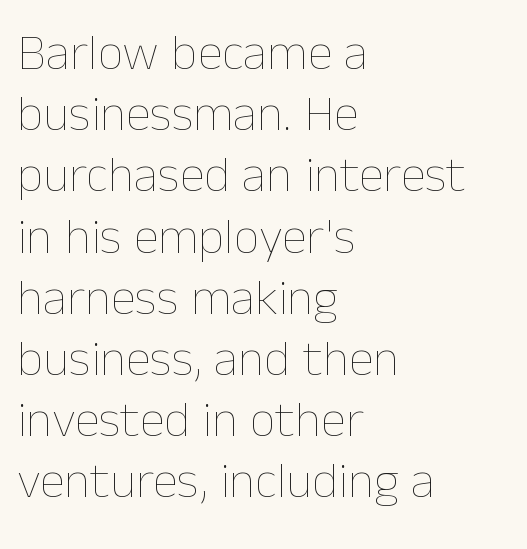
Italic: no, the glyphs are upright roman. This rendering leaves character spacing at its baseline value. Is this a fixed-width face? No — the glyphs have proportional, varying widths. Teacher's note: observe the even left margin — that is flush-left alignment. The passage shown is not underscored anywhere. The strokes carry an ordinary text weight at most.
